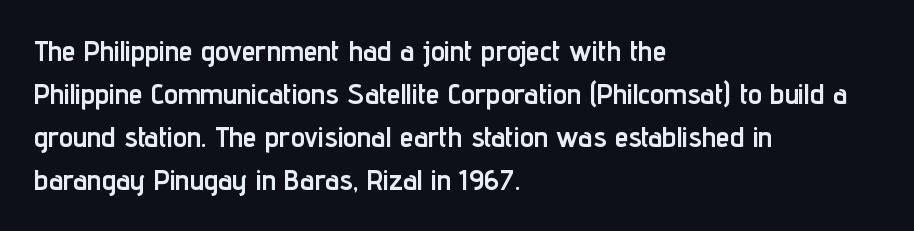
The space between consecutive lines is moderate. Every character sits straight up, as roman type does. Each letter keeps its own natural width here, so spacing adapts to shape. I'd describe the lettering as bold — thick and assertive. Look at the bottom of the vertical strokes: they stop flat, with no serifs.
